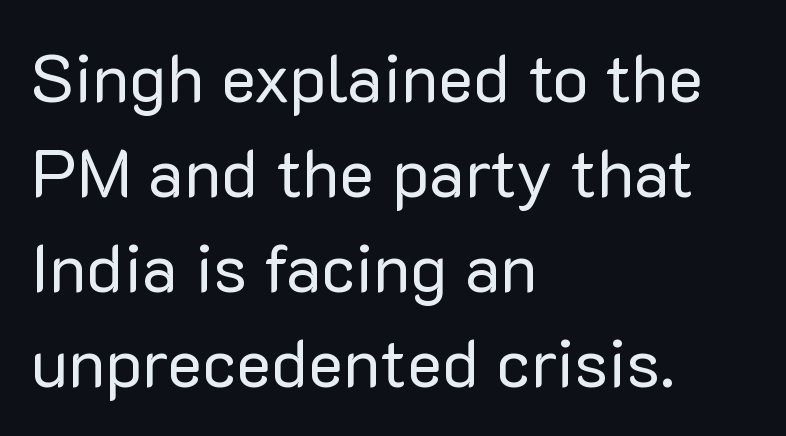
{"serif": "no", "italic": "no", "bold": "no", "weight": "regular", "width": "normal", "stroke_contrast": "low", "x_height": "medium", "monospaced": "no", "underline": "no", "align": "left", "line_spacing": "normal", "line_spacing_ratio": 1.42, "letter_spacing": "normal", "letter_spacing_em": 0.0, "glyph_px": 67}
